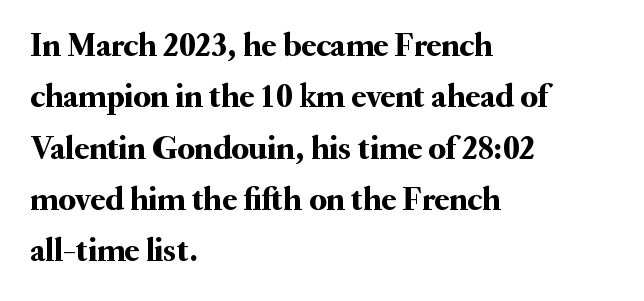
{"serif": "yes", "italic": "no", "width": "normal", "stroke_contrast": "medium", "x_height": "small", "monospaced": "no", "underline": "no", "align": "left", "line_spacing": "normal", "line_spacing_ratio": 1.51, "letter_spacing": "normal", "letter_spacing_em": 0.0, "glyph_px": 34}
